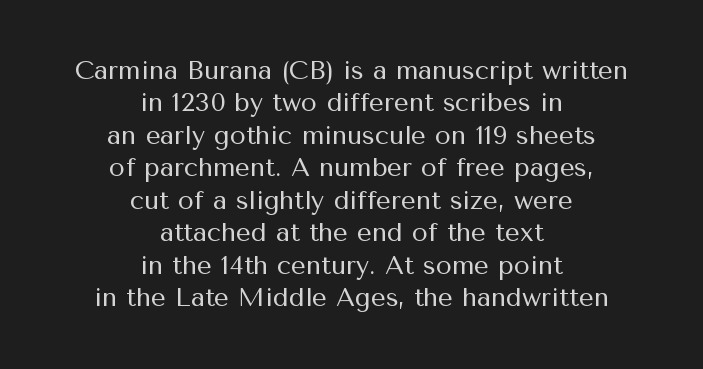
The typesetter chose a symmetrical, centered arrangement here. The rendering uses a moderate line-height, typical for paragraphs. The face used here is rendered with its standard letterfit. Does the lettering tilt? It doesn't — this is upright. The space directly below the letters is spotless.
